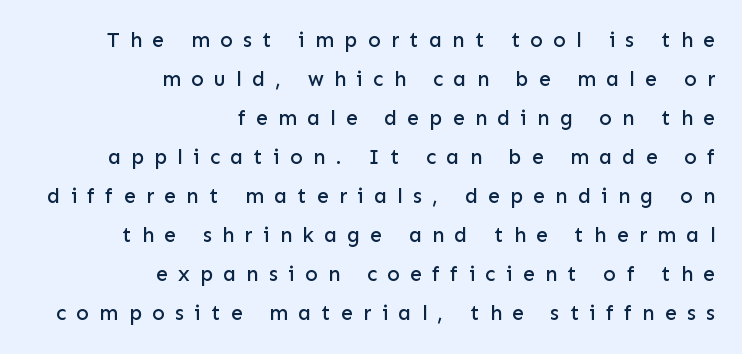
The image shows 21 px text type, upright; set right-aligned, line spacing 1.86x, unusually wide letter spacing (+0.49 em), not underlined.
